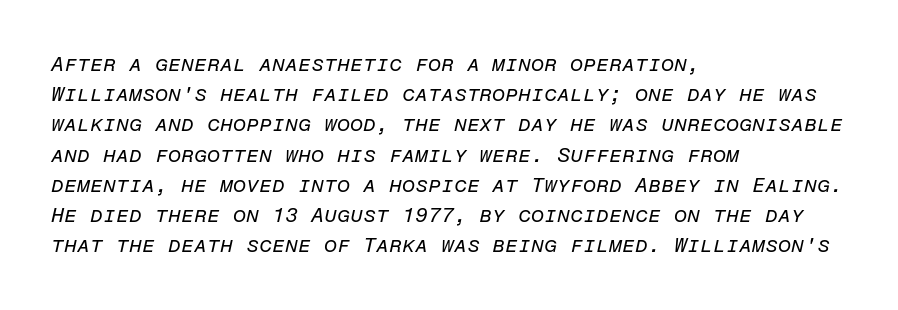
The image shows 21 px text type, italic (leaning right); set left-aligned, normal line spacing (1.44x), normal letter spacing, not underlined.
